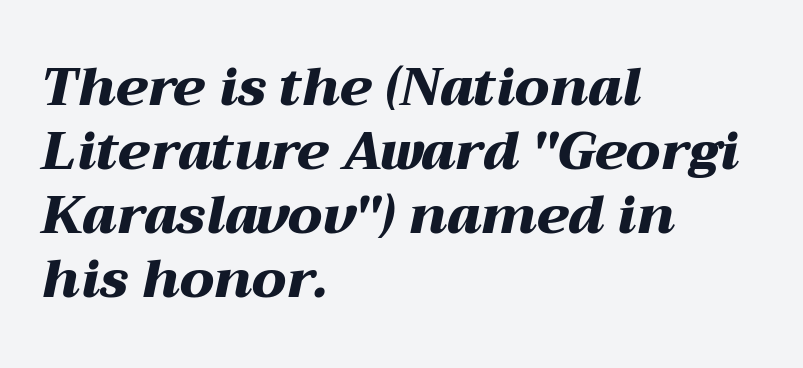
The image shows 53 px heavy, wide type, italic (leaning right); set left-aligned, line spacing 1.21x, normal letter spacing, not underlined; medium stroke contrast and a medium x-height.
